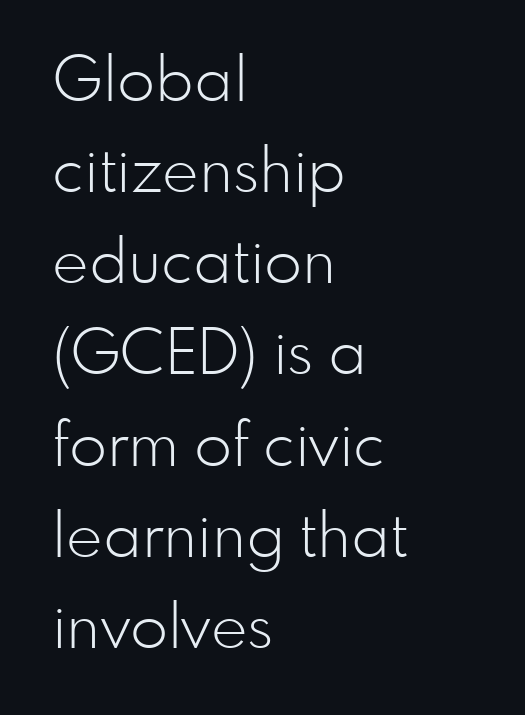
The image shows 62 px light sans-serif type, upright; set left-aligned, normal line spacing (1.47x), normal letter spacing, not underlined; low stroke contrast and a small x-height.
